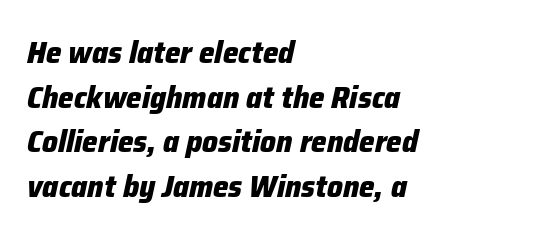
The passage shown is typed in a proportional face where columns would drift. Yep, that's italic — everything's leaning. Chunky letters — that's bold for sure. What's the leading like? Ordinary, nothing unusual. One-word summary of the alignment: left.
